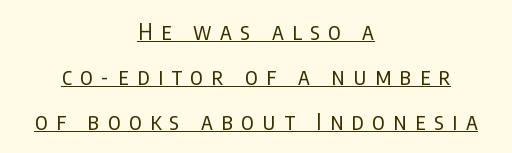
Beneath each row of characters lies a ruled line. Summary of vertical rhythm: relaxed, with wide interline spacing. Substantial extra tracking has been applied to these lines. These lines stack symmetrically, like a column narrowing and widening about its center. Ascenders rise straight up at ninety degrees.
